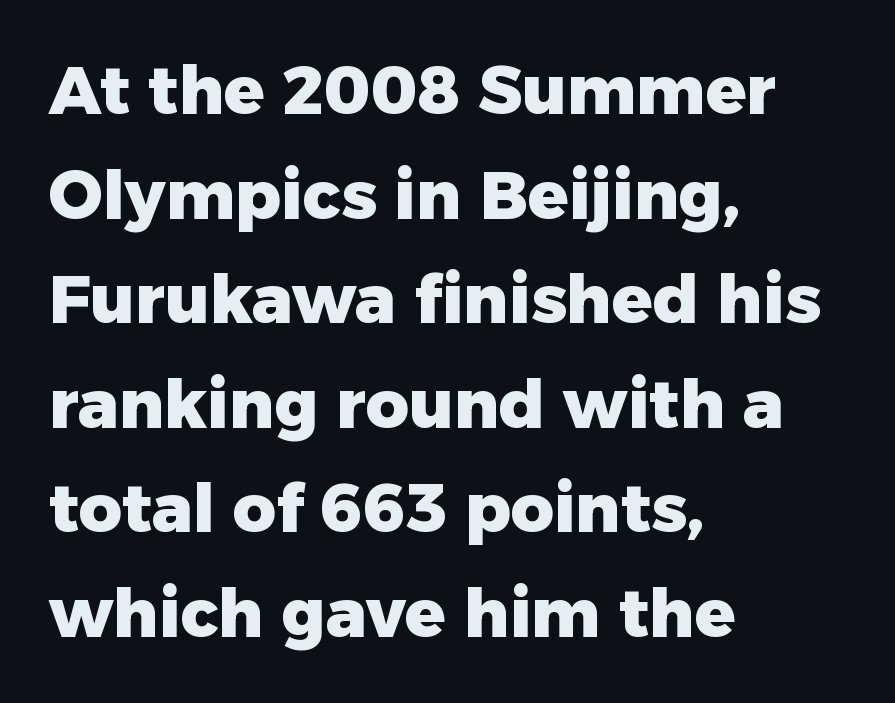
{"serif": "no", "italic": "no", "bold": "yes", "weight": "heavy", "width": "normal", "stroke_contrast": "low", "x_height": "medium", "monospaced": "no", "underline": "no", "align": "left", "line_spacing": "normal", "line_spacing_ratio": 1.56, "letter_spacing": "normal", "letter_spacing_em": 0.0, "glyph_px": 67}
